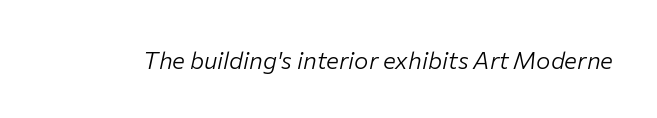
No extra tracking has been applied to these lines. Stems and bowls with no extra thickness — not bold. The whole block is typeset with a tilt. Beneath every word, the page is bare.
